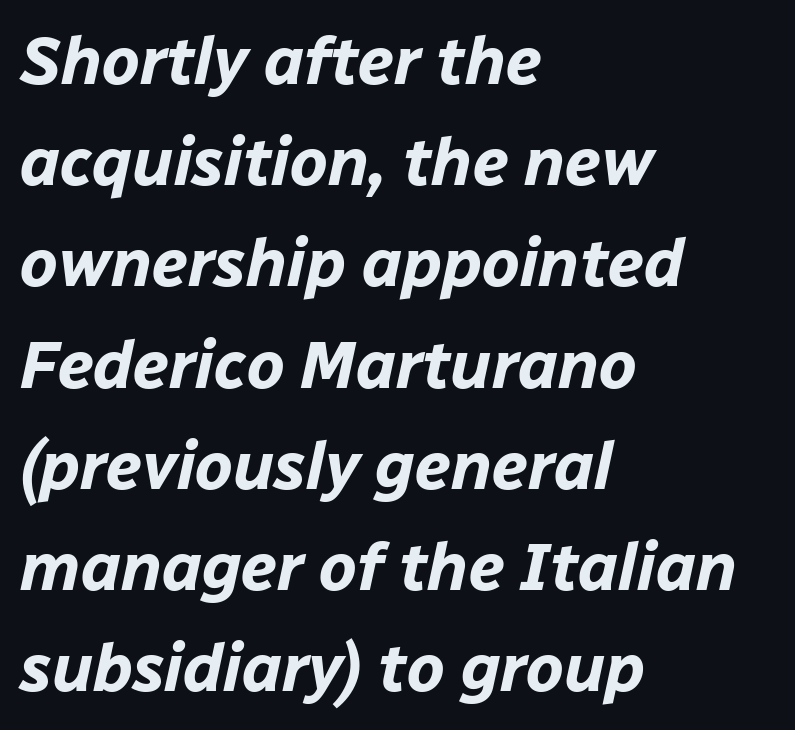
Think of a printed novel: that variable character pitch is what you see here. Glance below the letters and you will spot only blank space. The lines sit at an ordinary, default distance from one another. Horizontally, the lines are justified to the leading edge only. Quick note: italic.
